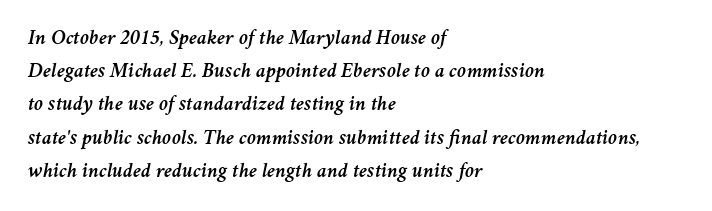
Students, observe: this is what conventionally led text looks like. When letters slant like this, we call the style italic. Check the space under the baseline: it is left empty. Reading down the block, your eye returns to a fixed left position each line.
